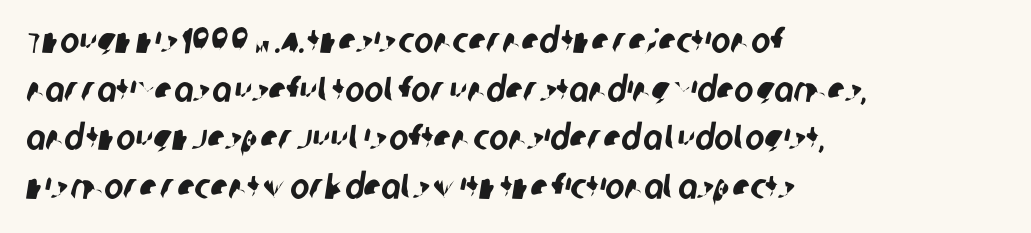
The image shows 36 px condensed sans-serif type; set left-aligned, normal line spacing (1.35x), normal letter spacing, not underlined; low stroke contrast and a large x-height.
